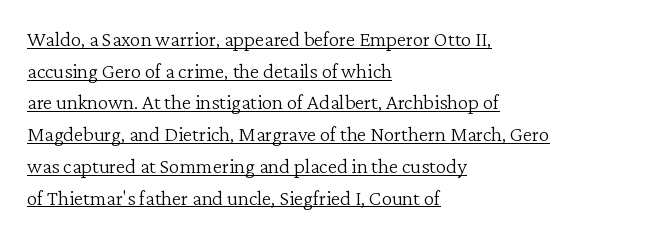
The image shows 21 px text type, upright; set left-aligned, normal line spacing (1.51x), normal letter spacing, underlined.
